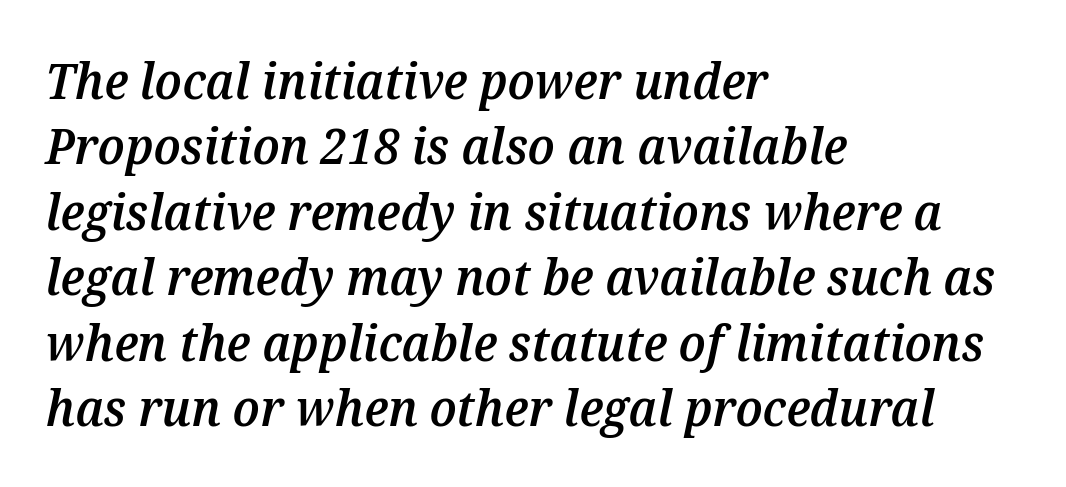
Emphasis-style slanted type is in use. Bare-footed words on every line. The characters look somewhat weighty, a semibold short of true bold. Standard letterfit; no display-style spreading of the glyphs.
